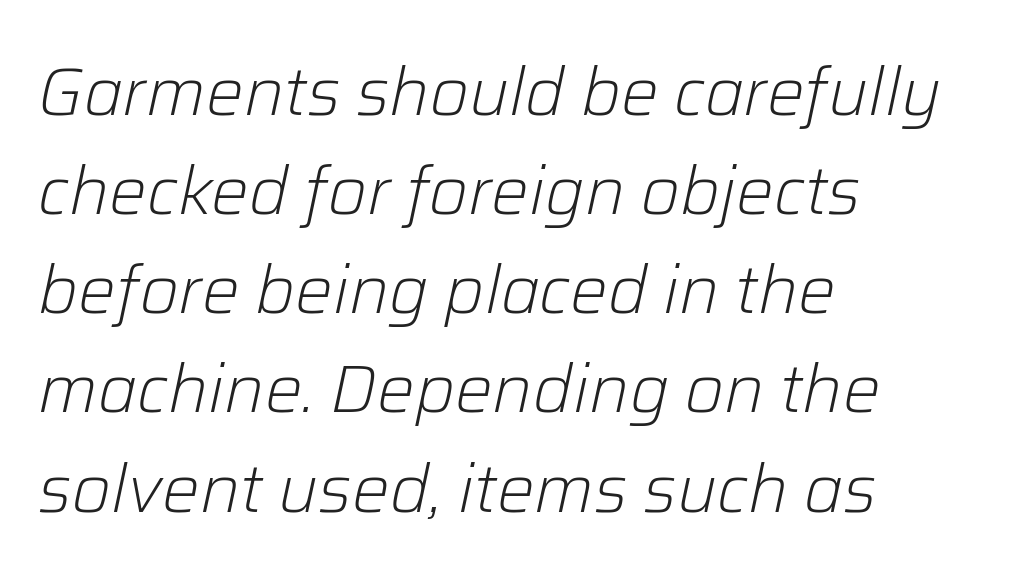
Is the type slanted? Yes — the strokes lean at a clear angle. The line-height multiplier appears to be the usual default. The passage is arranged the way most books set body copy — flush left. Underline: absent.
